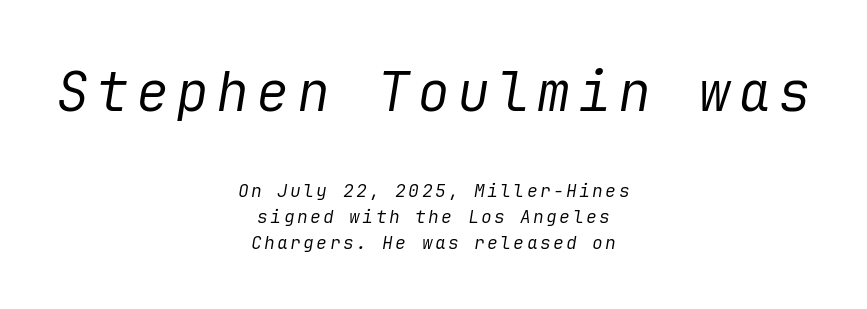
Q: Is the text bold? A: No.
Q: Is the text italic (slanted)? A: Yes, it leans right by about 9 degrees.
Q: Is the text underlined? A: No.
Q: How is the paragraph aligned? A: Centered.
Q: Is the spacing between lines tight, normal or loose? A: Normal.
Q: Which block of text is set in a larger size, the first (top) or the second (bottom)? A: The first (top) one.
Q: Width (condensed, normal, or wide)? A: Normal.
Q: Stroke contrast? A: Low.
Q: x-height? A: Medium.
